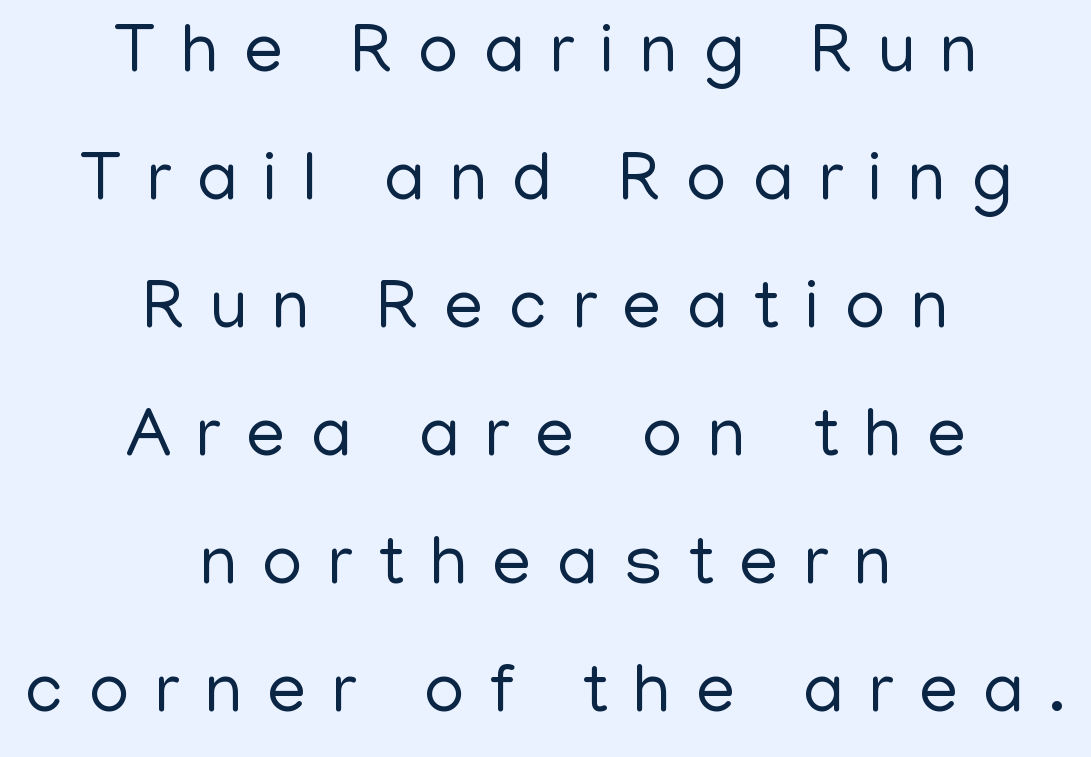
If you folded the block vertically in half, each line would mirror itself in length. The rendering shows plain stroke endings on the letterforms — a sans-serif design. Weight: not bold — regular or lighter. Rule under the text: the space is simply empty. Do the letters lean? They stand straight.
